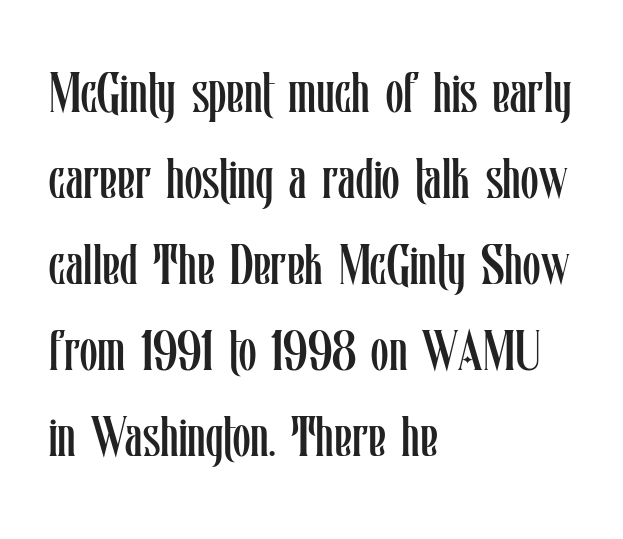
Q: Is the text bold? A: No.
Q: Is the text italic (slanted)? A: No, it is upright.
Q: Is the text underlined? A: No.
Q: How is the paragraph aligned? A: Left-aligned.
Q: Is the spacing between letters normal or unusually wide? A: Normal.
Q: Is the spacing between lines tight, normal or loose? A: Normal.
Q: Width (condensed, normal, or wide)? A: Condensed.
Q: Stroke contrast? A: Low.
Q: x-height? A: Medium.
Q: Monospaced? A: No.
